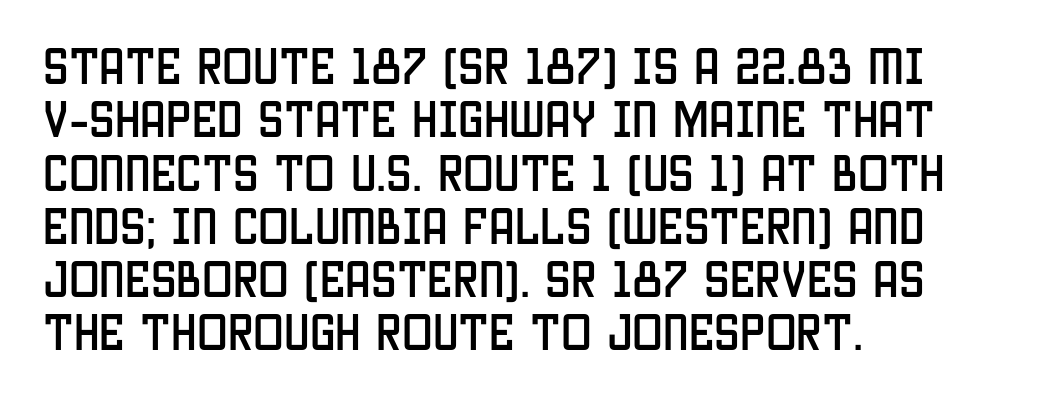
Q: Is the text italic (slanted)? A: No, it is upright.
Q: Is the typeface a serif or a sans-serif typeface? A: Sans-serif.
Q: Is the text underlined? A: No.
Q: How is the paragraph aligned? A: Left-aligned.
Q: Is the spacing between letters normal or unusually wide? A: Normal.
Q: Is the spacing between lines tight, normal or loose? A: Normal.
Q: Width (condensed, normal, or wide)? A: Condensed.
Q: Stroke contrast? A: Low.
Q: x-height? A: Large.
Q: Monospaced? A: No.
